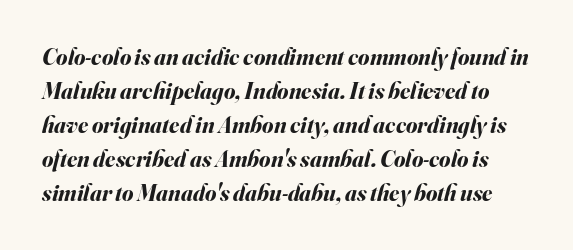
This sample keeps an unexceptional amount of space between lines. Notice how thick the strokes are: this is what a full bold looks like. The text carries the slant typical of an italic or oblique font. Lines of text with bare space underneath.
